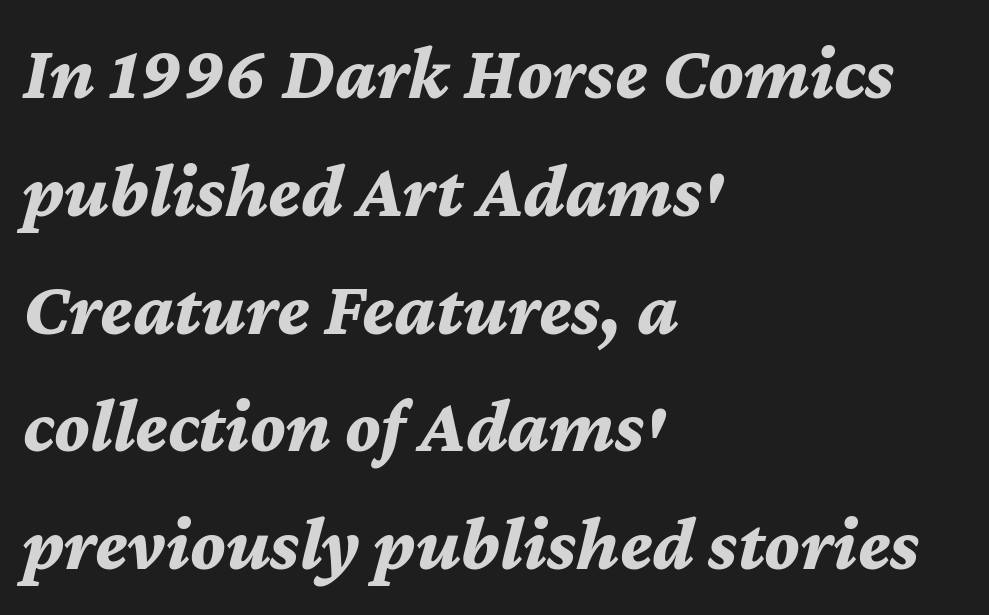
Check the space under the baseline: it is left empty. This sample uses an oblique cut, with every glyph tilted off the vertical. This rendering uses left alignment, leaving the right contour irregular. Typesetter's note: full bold, strokes at maximum text heaviness. The rendering uses natural spacing where letterforms have individual widths. The line texture is even and compact thanks to regular tracking.
